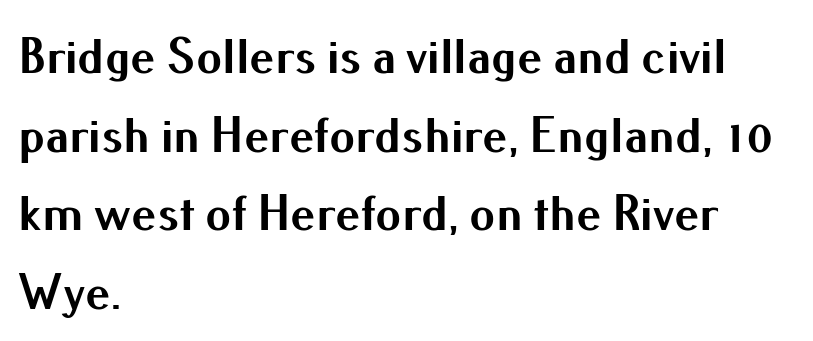
The image shows 51 px bold sans-serif type, upright; set left-aligned, normal line spacing (1.54x), normal letter spacing, not underlined; medium stroke contrast and a small x-height.
